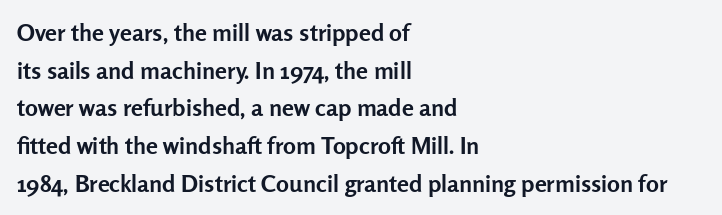
{"italic": "no", "bold": "yes", "underline": "no", "align": "left", "line_spacing": "normal", "line_spacing_ratio": 1.57, "letter_spacing": "normal", "letter_spacing_em": 0.0, "glyph_px": 24}
